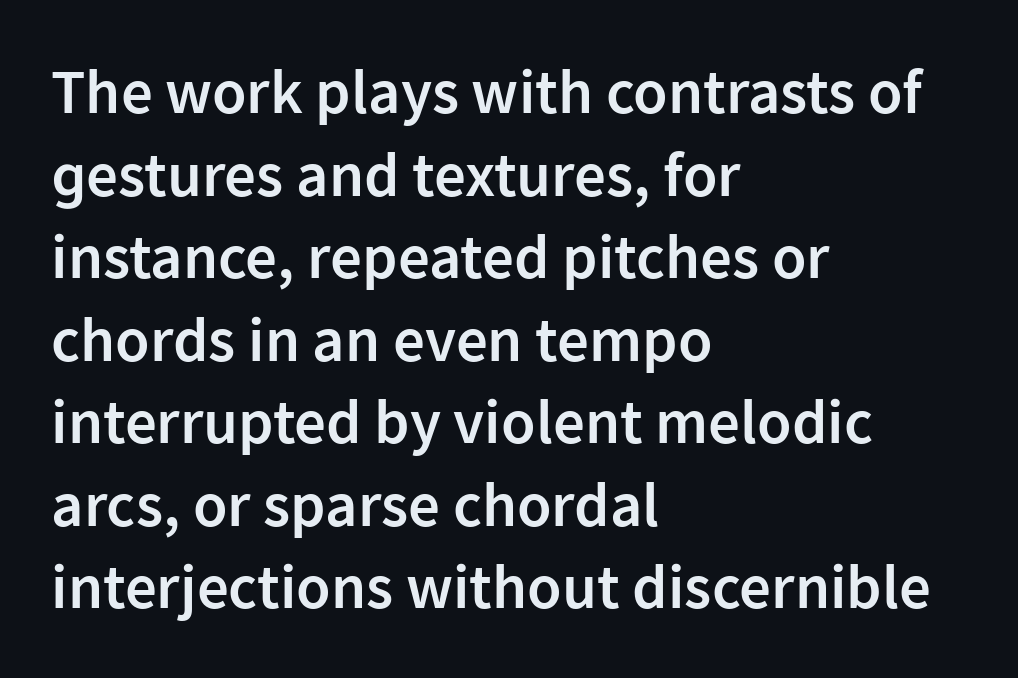
The image shows 63 px semibold sans-serif type, upright; set left-aligned, normal line spacing (1.31x), normal letter spacing, not underlined; low stroke contrast and a medium x-height.
